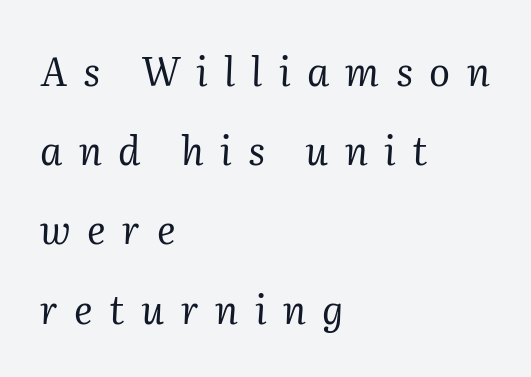
The image shows 39 px regular-weight serif type, italic (leaning right); set left-aligned, loose line spacing (2.03x), unusually wide letter spacing (+0.42 em), not underlined; medium stroke contrast and a medium x-height.
